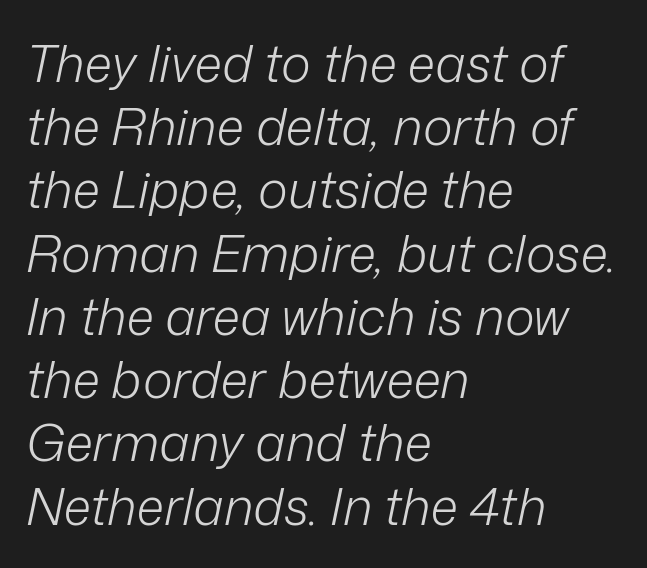
The tracking reads as untouched default to a designer's eye. Character widths vary here, with narrow letters taking less room than wide ones. The typeface has the unassuming heft of standard copy or less. Check under the words: just untouched page. Where is the straight margin? On the left.
